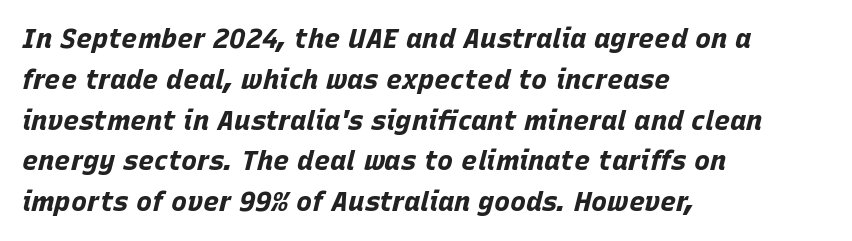
{"italic": "yes", "lean": "right", "slant_degrees": 15, "bold": "yes", "underline": "no", "align": "left", "line_spacing": "normal", "line_spacing_ratio": 1.51, "letter_spacing": "normal", "letter_spacing_em": 0.0, "glyph_px": 27}
